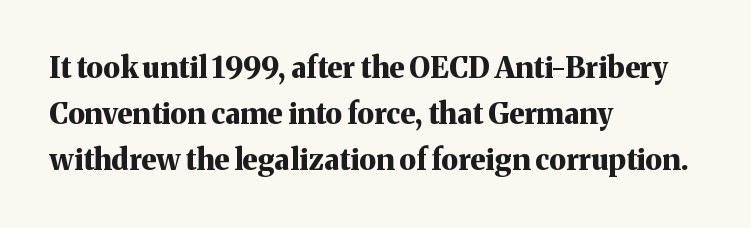
Does the copy run flush right? No — it runs flush left. The string is rendered with underlining switched off. This rendering employs a face with finishing strokes, i.e., a serif. Every stem runs plumb, perpendicular to the baseline. The letters advance in unequal steps, a hallmark of proportional type. Default kerning and tracking; the words read as compact shapes.
